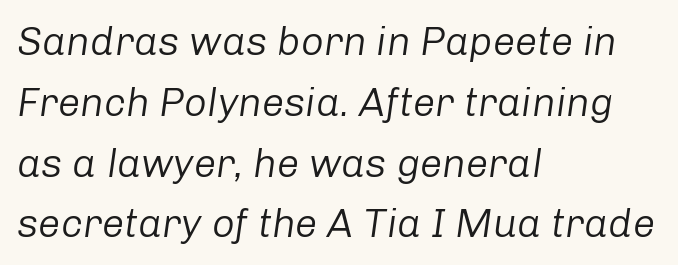
The image shows 40 px regular-weight type, italic (leaning right); set left-aligned, normal line spacing (1.52x), normal letter spacing, not underlined; low stroke contrast and a medium x-height.
